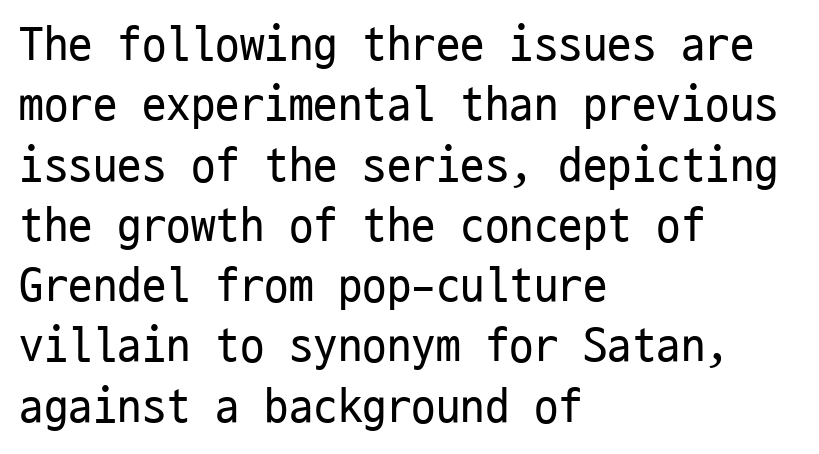
The image shows 49 px regular-weight, condensed sans-serif type, upright, monospaced; set left-aligned, line spacing 1.23x, normal letter spacing, not underlined; low stroke contrast and a medium x-height.
